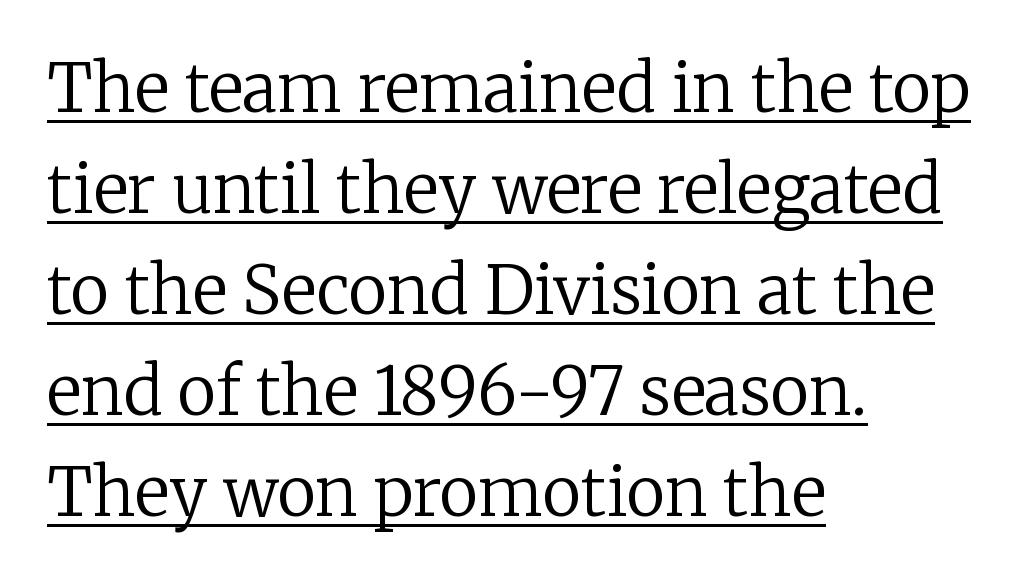
This is roman type, the default non-slanted kind. The text was rendered using a seriffed face with decorative stroke endings. Is this a heavy cut? Hardly; it is regular or lighter. The rendering uses natural spacing where letterforms have individual widths. In designer terms, the underline attribute is active on this setting. The lines are quadded left.
